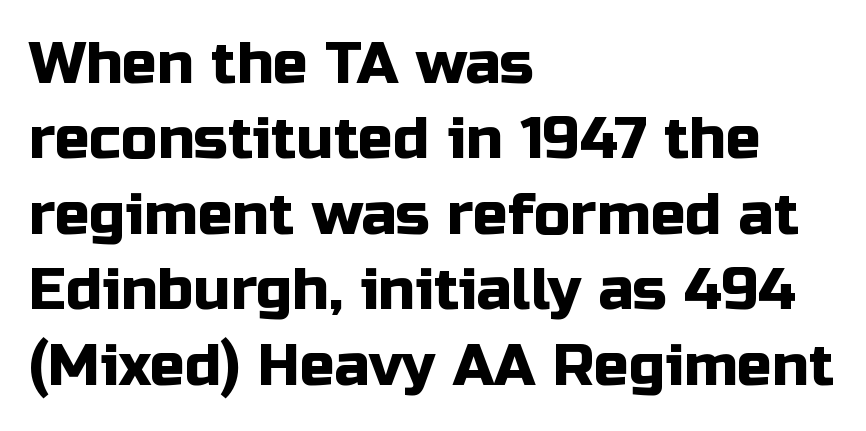
{"serif": "no", "italic": "no", "width": "normal", "stroke_contrast": "low", "x_height": "medium", "monospaced": "no", "underline": "no", "align": "left", "line_spacing": "normal", "line_spacing_ratio": 1.3, "letter_spacing": "normal", "letter_spacing_em": 0.0, "glyph_px": 58}
